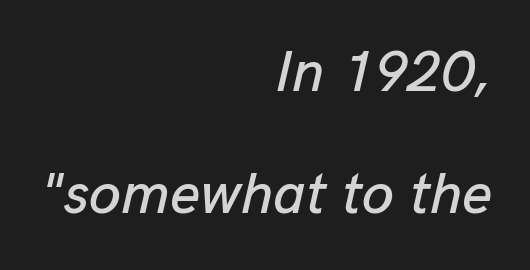
Q: Is the text italic (slanted)? A: Yes, it leans right by about 13 degrees.
Q: Is the text underlined? A: No.
Q: How is the paragraph aligned? A: Right-aligned.
Q: Is the spacing between letters normal or unusually wide? A: Normal.
Q: Is the spacing between lines tight, normal or loose? A: Loose.
Q: Width (condensed, normal, or wide)? A: Normal.
Q: Stroke contrast? A: Low.
Q: x-height? A: Medium.
Q: Monospaced? A: No.
